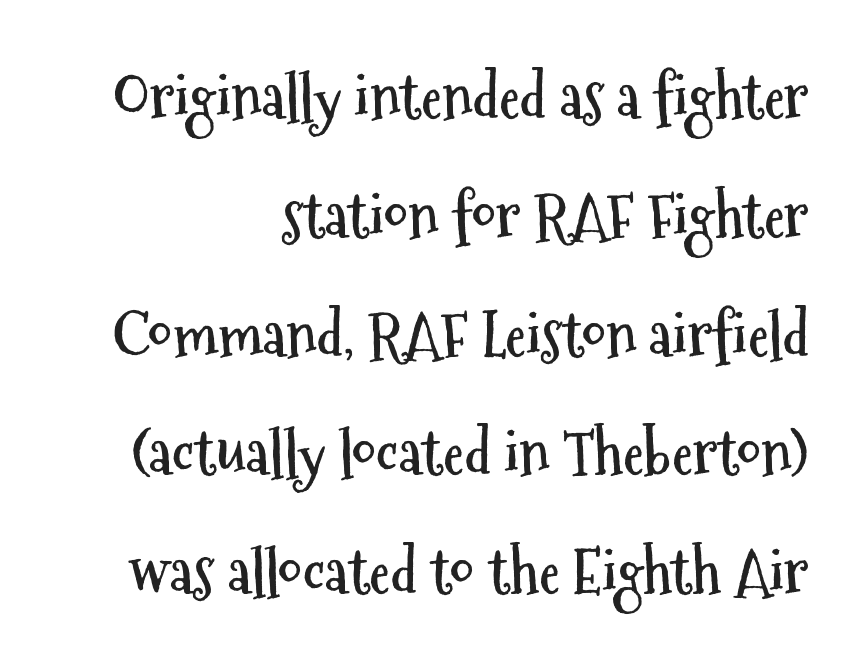
Note the varied advance widths — an 'i' is clearly narrower than an 'm'. A typesetter would call this zero additional tracking. When letters stand straight like this, we call the style roman or upright. Pretty heavy lettering here — definitely bold. Serif or sans? Sans — the stroke terminals are bare.
